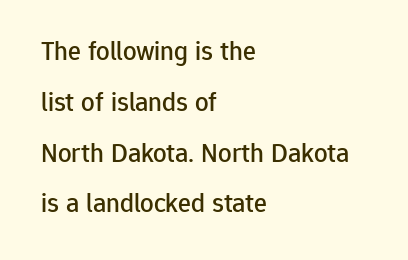
The image shows 27 px text type, upright; set left-aligned, line spacing 1.88x, normal letter spacing, not underlined.
